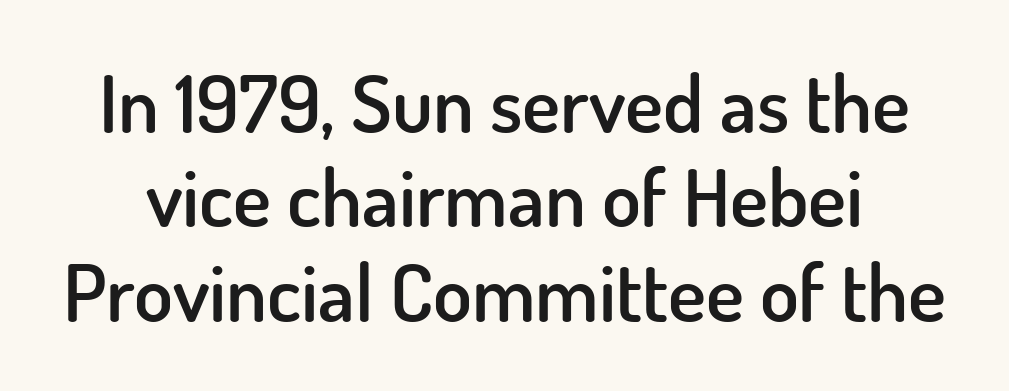
Q: Is the text bold? A: Semi-bold.
Q: Is the text italic (slanted)? A: No, it is upright.
Q: Is the typeface a serif or a sans-serif typeface? A: Sans-serif.
Q: Is the text underlined? A: No.
Q: Is the spacing between letters normal or unusually wide? A: Normal.
Q: Width (condensed, normal, or wide)? A: Normal.
Q: Stroke contrast? A: Low.
Q: x-height? A: Small.
Q: Monospaced? A: No.
